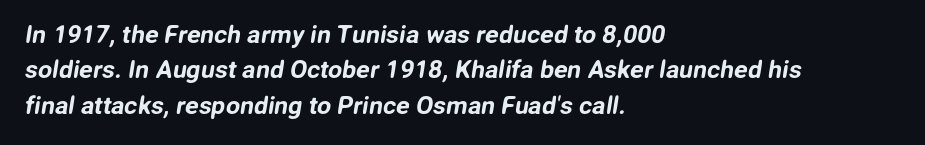
The image shows 25 px text type; set left-aligned, normal line spacing (1.42x), normal letter spacing, not underlined.
